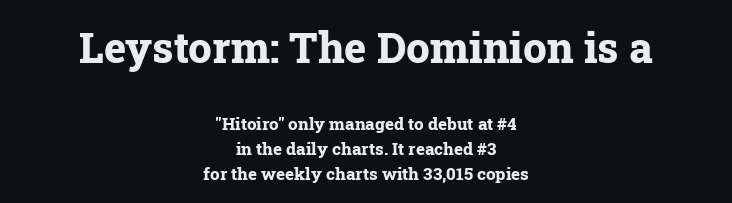
Q: Is the text bold? A: Yes.
Q: Is the text italic (slanted)? A: No, it is upright.
Q: Is the typeface a serif or a sans-serif typeface? A: Serif.
Q: Is the text underlined? A: No.
Q: How is the paragraph aligned? A: Centered.
Q: Is the spacing between letters normal or unusually wide? A: Normal.
Q: Is the spacing between lines tight, normal or loose? A: Normal.
Q: Which block of text is set in a larger size, the first (top) or the second (bottom)? A: The first (top) one.
Q: Width (condensed, normal, or wide)? A: Normal.
Q: Stroke contrast? A: Low.
Q: x-height? A: Medium.
Q: Monospaced? A: No.
